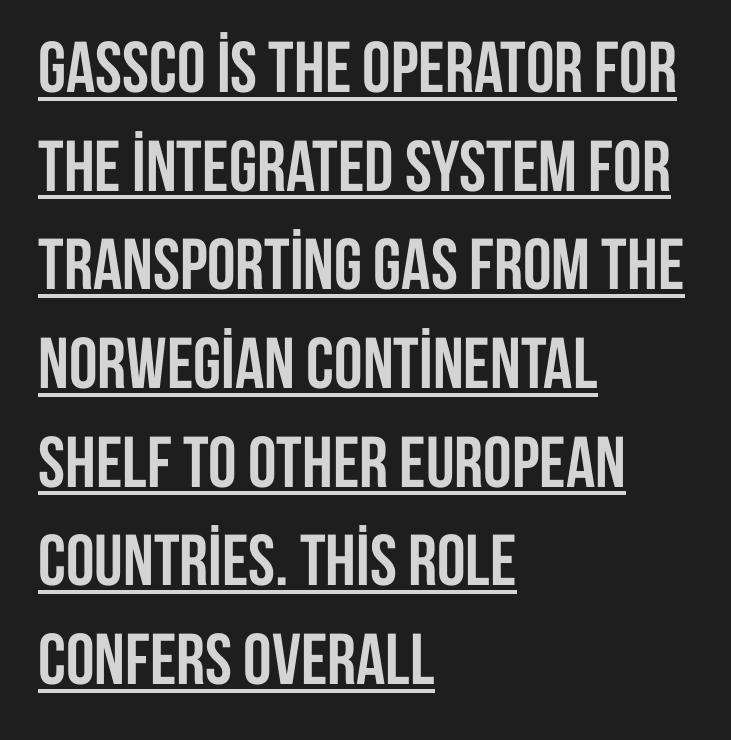
Students, observe: this is what conventionally led text looks like. Italic: no, the glyphs are upright roman. Notice how thick the strokes are: this is what a full bold looks like. The rendering anchors every line to the left-hand side. Each letter keeps its own natural width here, so spacing adapts to shape.
